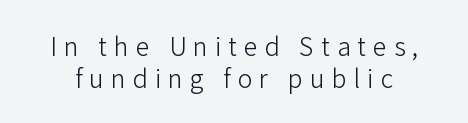
{"italic": "no", "bold": "no", "underline": "no", "line_spacing": "normal", "line_spacing_ratio": 1.27, "letter_spacing": "wide", "letter_spacing_em": 0.28, "glyph_px": 25}
